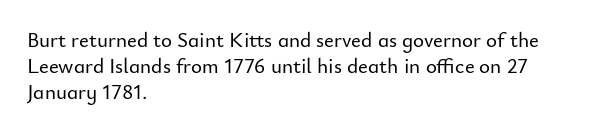
The typesetter chose a ragged-right arrangement here. The type sits square on the baseline with zero lean. There is no visible air inserted between adjacent glyphs. Has an underline been added? It has not.
